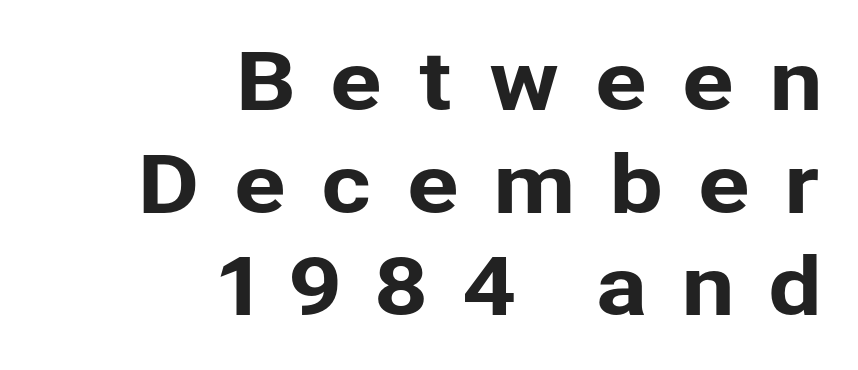
Q: Is the text italic (slanted)? A: No, it is upright.
Q: Is the typeface a serif or a sans-serif typeface? A: Sans-serif.
Q: Is the text underlined? A: No.
Q: How is the paragraph aligned? A: Right-aligned.
Q: Is the spacing between letters normal or unusually wide? A: Unusually wide.
Q: Is the spacing between lines tight, normal or loose? A: Normal.
Q: Width (condensed, normal, or wide)? A: Normal.
Q: Stroke contrast? A: Low.
Q: x-height? A: Medium.
Q: Monospaced? A: No.
